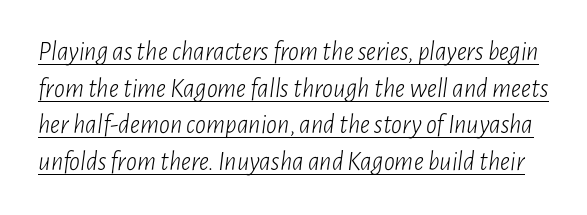
{"italic": "yes", "lean": "right", "slant_degrees": 7, "bold": "no", "underline": "yes", "line_spacing": "normal", "line_spacing_ratio": 1.36, "letter_spacing": "normal", "letter_spacing_em": 0.0, "glyph_px": 27}
